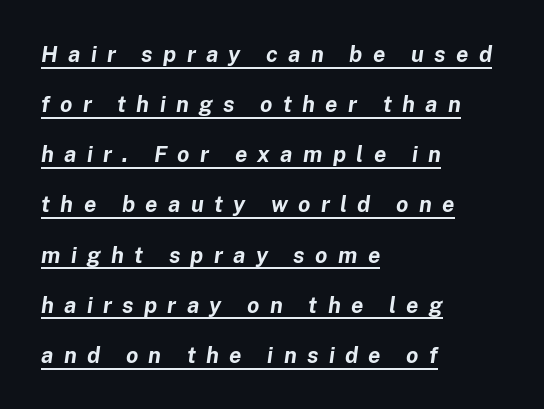
There is plenty of visible air inserted between adjacent glyphs. Set as a true bold cut, around the 700 mark. In CSS terms this would be text-align: left. It's the slanting kind of type. Reading down the column, the eye jumps a long way to each next line. Notice how a bar underscores the lettering throughout.
